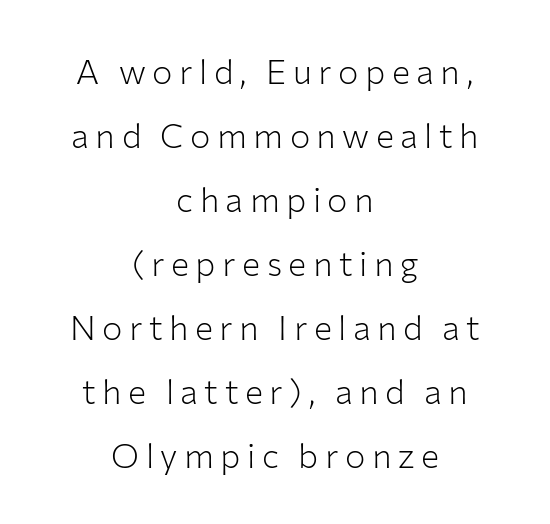
{"serif": "no", "italic": "no", "bold": "no", "weight": "light", "width": "normal", "stroke_contrast": "low", "x_height": "medium", "monospaced": "no", "underline": "no", "align": "center", "line_spacing_ratio": 1.88, "glyph_px": 34}
